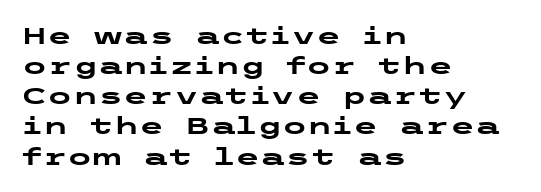
{"italic": "no", "bold": "yes", "underline": "no", "align": "left", "line_spacing": "normal", "line_spacing_ratio": 1.31, "letter_spacing": "normal", "letter_spacing_em": 0.0, "glyph_px": 23}
